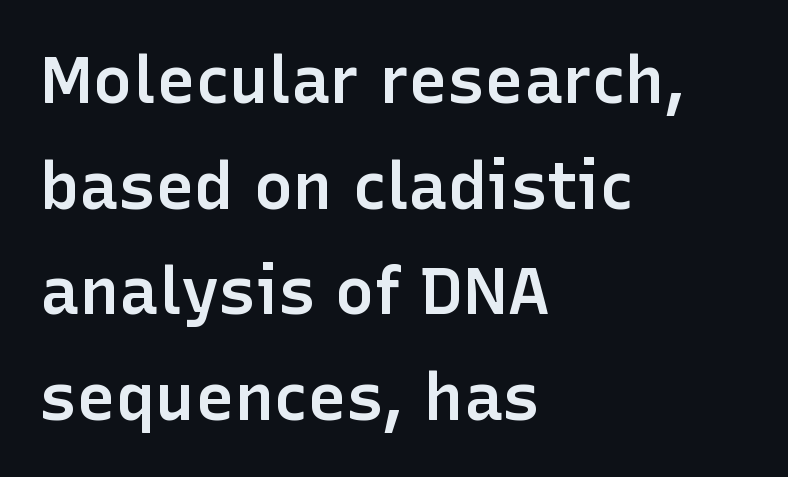
{"serif": "no", "italic": "no", "bold": "semi", "weight": "semibold", "width": "normal", "stroke_contrast": "low", "x_height": "medium", "monospaced": "no", "underline": "no", "align": "left", "line_spacing": "normal", "line_spacing_ratio": 1.6, "letter_spacing": "normal", "letter_spacing_em": 0.0, "glyph_px": 66}
